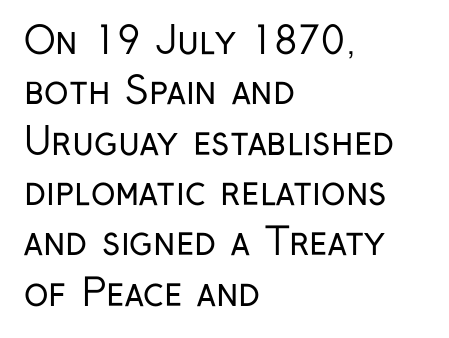
Q: Is the text bold? A: No.
Q: Is the text italic (slanted)? A: No, it is upright.
Q: Is the typeface a serif or a sans-serif typeface? A: Sans-serif.
Q: Is the text underlined? A: No.
Q: How is the paragraph aligned? A: Left-aligned.
Q: Is the spacing between letters normal or unusually wide? A: Normal.
Q: Is the spacing between lines tight, normal or loose? A: Normal.
Q: Width (condensed, normal, or wide)? A: Condensed.
Q: Stroke contrast? A: Low.
Q: x-height? A: Medium.
Q: Monospaced? A: No.
